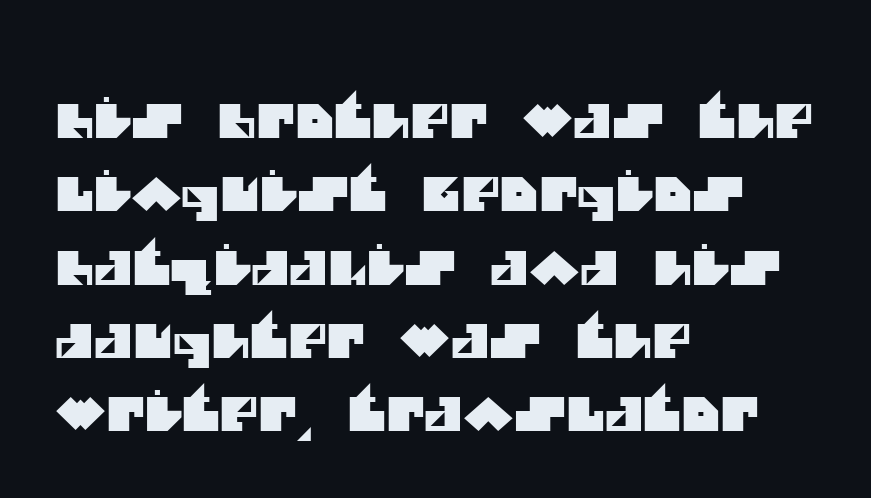
Q: Is the typeface a serif or a sans-serif typeface? A: Sans-serif.
Q: Is the text underlined? A: No.
Q: How is the paragraph aligned? A: Left-aligned.
Q: Is the spacing between letters normal or unusually wide? A: Normal.
Q: Is the spacing between lines tight, normal or loose? A: Normal.
Q: Width (condensed, normal, or wide)? A: Normal.
Q: Stroke contrast? A: Medium.
Q: x-height? A: Large.
Q: Monospaced? A: No.
